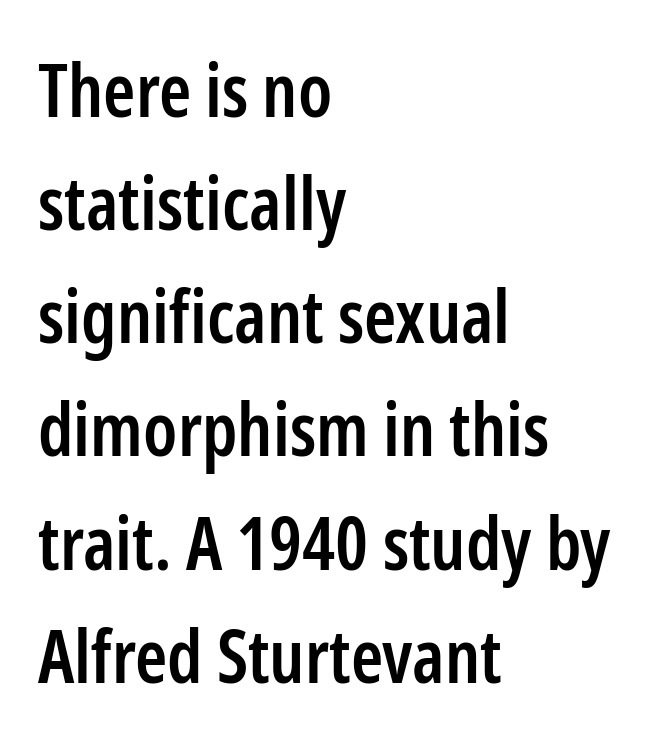
{"serif": "no", "italic": "no", "bold": "semi", "weight": "semibold", "width": "condensed", "stroke_contrast": "low", "x_height": "medium", "monospaced": "no", "underline": "no", "align": "left", "line_spacing": "normal", "line_spacing_ratio": 1.55, "letter_spacing": "normal", "letter_spacing_em": 0.0, "glyph_px": 73}
